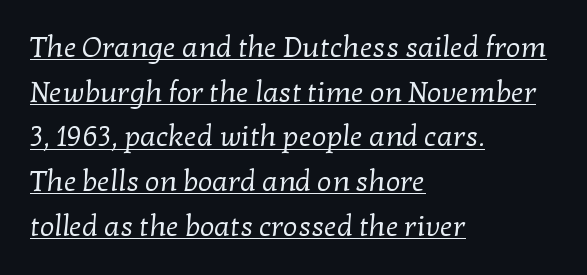
You could call the tracking neutral — neither tight nor loose. Stems here are at most as thick as an everyday book face. Each letter's strokes conclude with small projecting serifs. Somebody hit Ctrl+U on this one — the words are underlined.
